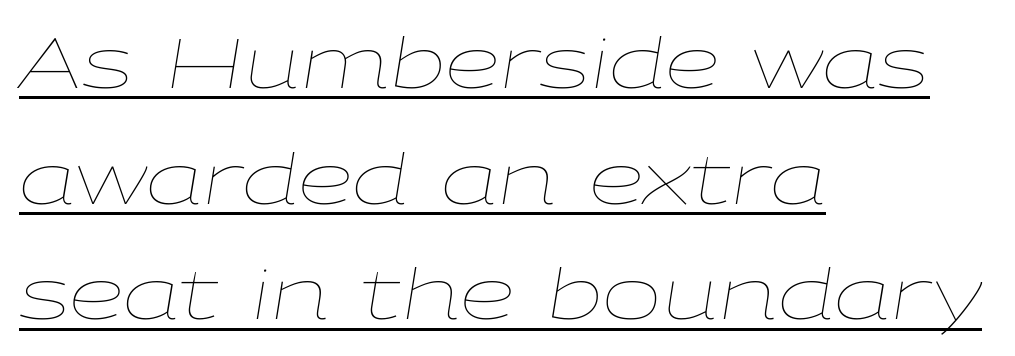
The image shows 71 px thin, wide type, italic (leaning right); set left-aligned, normal line spacing (1.63x), normal letter spacing, underlined; low stroke contrast and a medium x-height.
